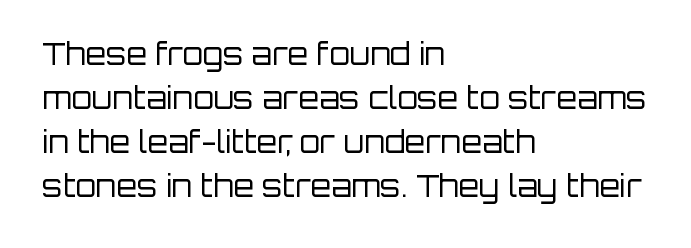
Counters stay open thanks to moderate or lighter strokes. Casual observation: everything's shoved over to the left. Words appear dense and cohesive because spacing is normal. Is this a fixed-width face? No — the glyphs have proportional, varying widths. Leading: standard. Posture: straight, roman, zero tilt.
